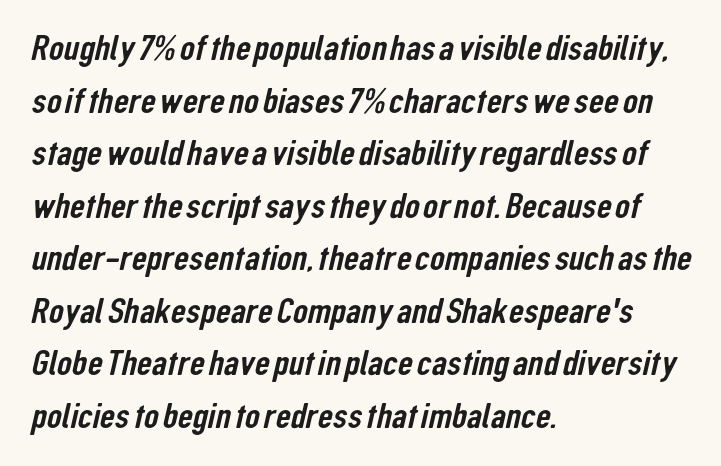
Q: Is the typeface a serif or a sans-serif typeface? A: Sans-serif.
Q: Is the text underlined? A: No.
Q: How is the paragraph aligned? A: Left-aligned.
Q: Is the spacing between letters normal or unusually wide? A: Normal.
Q: Is the spacing between lines tight, normal or loose? A: Normal.
Q: Width (condensed, normal, or wide)? A: Condensed.
Q: Stroke contrast? A: Low.
Q: x-height? A: Medium.
Q: Monospaced? A: No.
